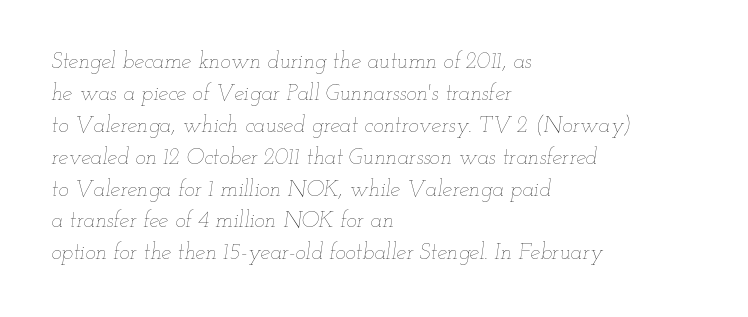
The image shows 22 px text type, italic (leaning right); set left-aligned, normal line spacing (1.45x), normal letter spacing, not underlined.
